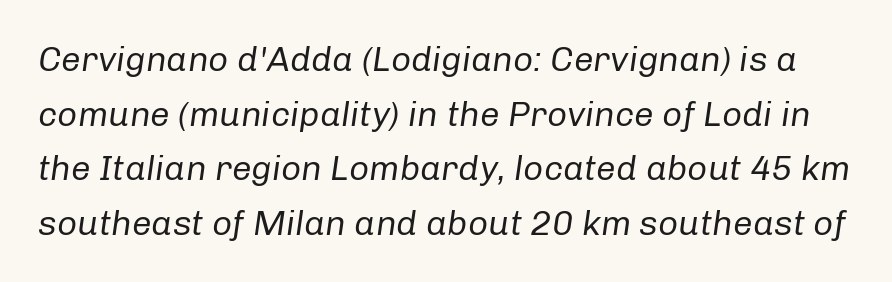
{"italic": "yes", "lean": "right", "slant_degrees": 8, "bold": "no", "weight": "regular", "width": "normal", "stroke_contrast": "low", "x_height": "medium", "monospaced": "no", "underline": "no", "line_spacing": "normal", "line_spacing_ratio": 1.56, "letter_spacing": "normal", "letter_spacing_em": 0.0, "glyph_px": 35}
